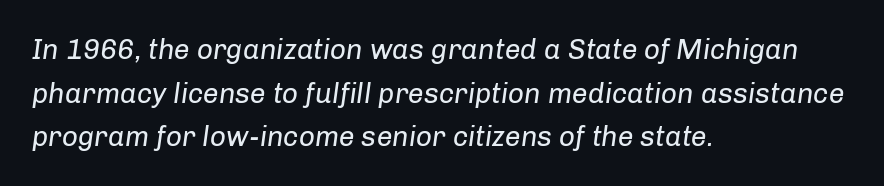
Q: Is the text bold? A: No.
Q: Is the text italic (slanted)? A: Yes, it leans right by about 8 degrees.
Q: Is the text underlined? A: No.
Q: How is the paragraph aligned? A: Left-aligned.
Q: Is the spacing between letters normal or unusually wide? A: Normal.
Q: Is the spacing between lines tight, normal or loose? A: Normal.
Q: Width (condensed, normal, or wide)? A: Normal.
Q: Stroke contrast? A: Low.
Q: x-height? A: Medium.
Q: Monospaced? A: No.
